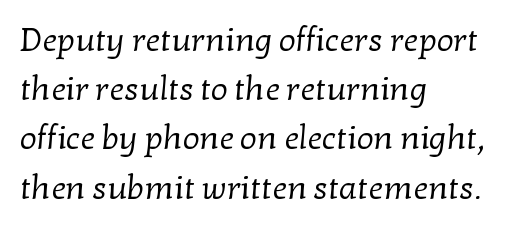
The rendering keeps characters at their native spacing. Check the space under the baseline: it is left empty. Font category for this specimen: serif. Notice how descenders clear the ascenders below comfortably — that's standard leading.
